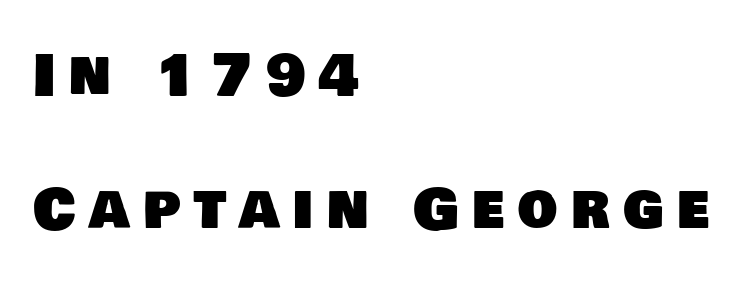
Q: Is the typeface a serif or a sans-serif typeface? A: Sans-serif.
Q: Is the text underlined? A: No.
Q: How is the paragraph aligned? A: Left-aligned.
Q: Is the spacing between letters normal or unusually wide? A: Unusually wide.
Q: Is the spacing between lines tight, normal or loose? A: Loose.
Q: Width (condensed, normal, or wide)? A: Normal.
Q: Stroke contrast? A: Low.
Q: x-height? A: Large.
Q: Monospaced? A: No.
